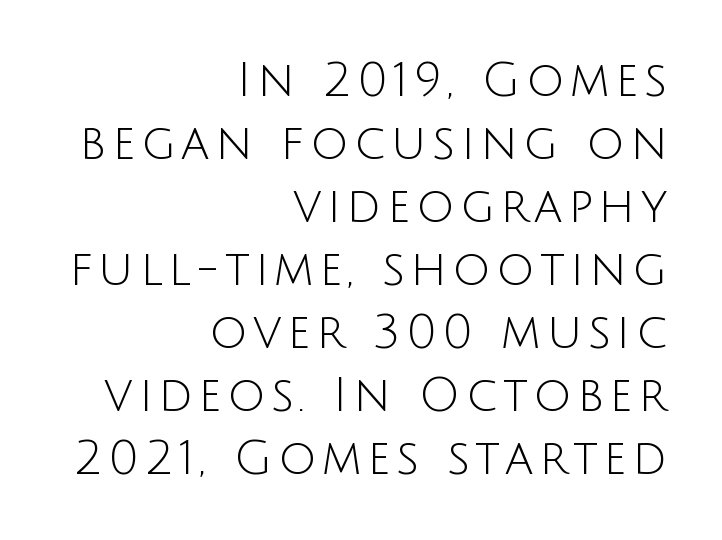
Typeset ragged left — the right edge is the straight one. You could not count columns in this text — the font is proportionally spaced. Typographically, this falls in the sans-serif category. Every character sits straight up, as roman type does. Counters stay open thanks to moderate or lighter strokes.
